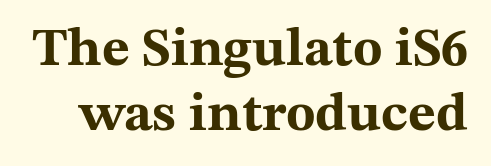
Q: Is the text bold? A: Yes.
Q: Is the text italic (slanted)? A: No, it is upright.
Q: Is the typeface a serif or a sans-serif typeface? A: Serif.
Q: Is the text underlined? A: No.
Q: Is the spacing between letters normal or unusually wide? A: Normal.
Q: Width (condensed, normal, or wide)? A: Wide.
Q: Stroke contrast? A: Medium.
Q: x-height? A: Medium.
Q: Monospaced? A: No.
